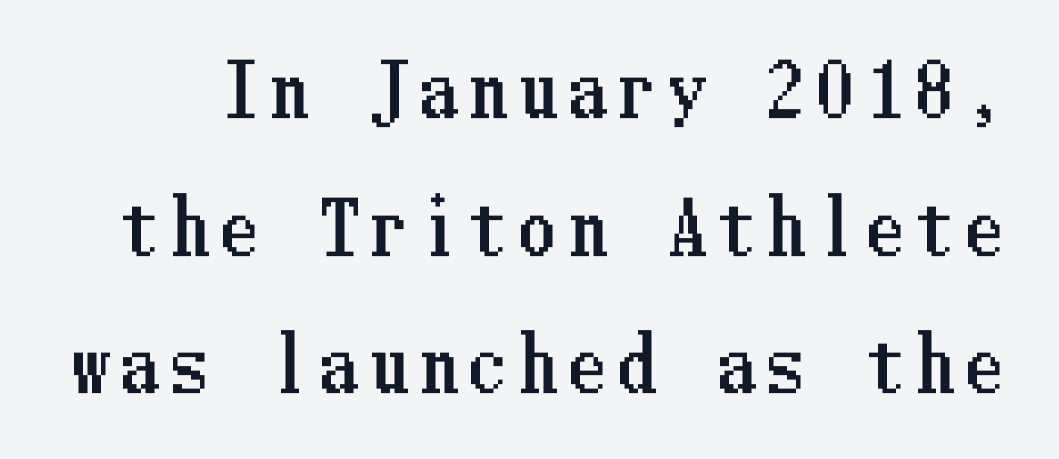
The image shows 72 px condensed type, upright; set loose line spacing (1.91x), not underlined; low stroke contrast and a medium x-height.
